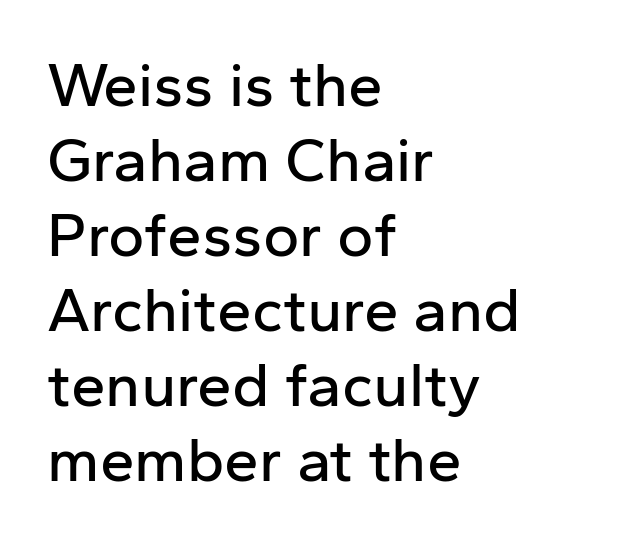
{"serif": "no", "italic": "no", "width": "normal", "stroke_contrast": "low", "x_height": "medium", "monospaced": "no", "underline": "no", "align": "left", "line_spacing_ratio": 1.21, "letter_spacing": "normal", "letter_spacing_em": 0.0, "glyph_px": 62}
